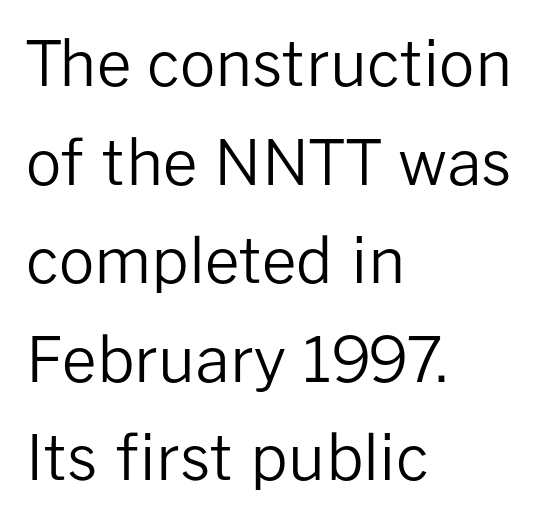
Glyph-to-glyph distance matches everyday printed text. Only glyphs here, with clear space below each row. This sample uses a sans-serif face. Baseline-to-baseline distance is the conventional proportion of letter height. Here the designer chose a conventional face with non-uniform glyph widths. Is the type heavy? It reads as light-to-regular instead.
